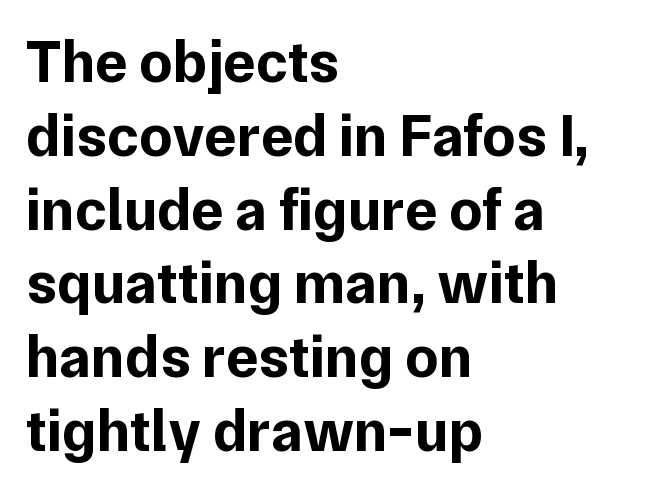
The image shows 60 px bold sans-serif type, upright; set left-aligned, line spacing 1.23x, normal letter spacing, not underlined; low stroke contrast and a medium x-height.
